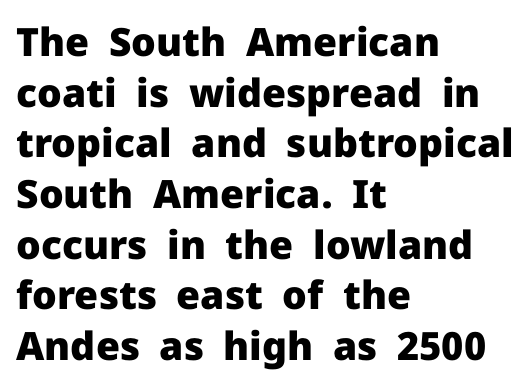
{"serif": "no", "italic": "no", "bold": "yes", "weight": "heavy", "width": "normal", "stroke_contrast": "low", "x_height": "medium", "monospaced": "no", "underline": "no", "align": "left", "line_spacing": "normal", "line_spacing_ratio": 1.3, "letter_spacing": "normal", "letter_spacing_em": 0.0, "glyph_px": 39}
